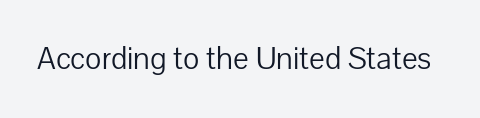
Q: Is the text bold? A: No.
Q: Is the text italic (slanted)? A: No, it is upright.
Q: Is the typeface a serif or a sans-serif typeface? A: Sans-serif.
Q: Is the text underlined? A: No.
Q: Is the spacing between letters normal or unusually wide? A: Normal.
Q: Width (condensed, normal, or wide)? A: Normal.
Q: Stroke contrast? A: Low.
Q: x-height? A: Medium.
Q: Monospaced? A: No.
